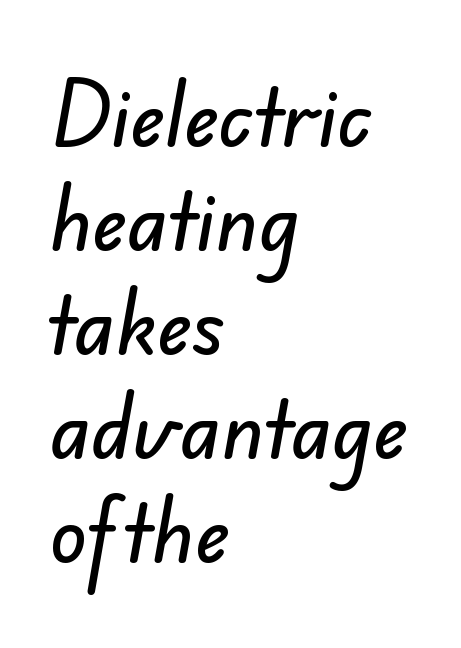
The image shows 76 px sans-serif type; set left-aligned, normal line spacing (1.37x), normal letter spacing, not underlined; low stroke contrast and a small x-height.
